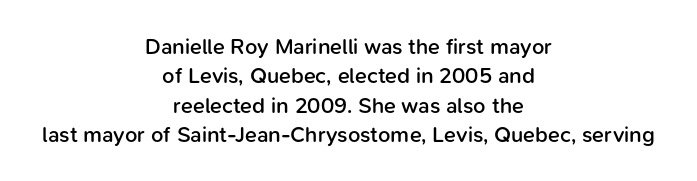
The image shows 22 px text type, upright; set centered, normal line spacing (1.33x), normal letter spacing, not underlined.
